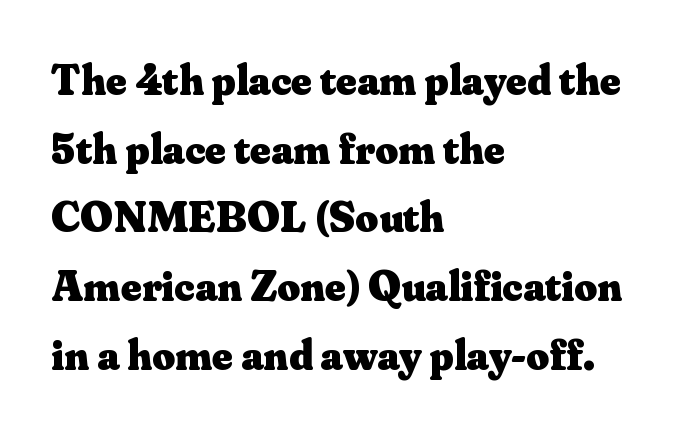
{"serif": "yes", "italic": "no", "bold": "yes", "weight": "heavy", "width": "normal", "stroke_contrast": "medium", "x_height": "small", "monospaced": "no", "underline": "no", "align": "left", "line_spacing": "normal", "line_spacing_ratio": 1.56, "letter_spacing": "normal", "letter_spacing_em": 0.0, "glyph_px": 44}
